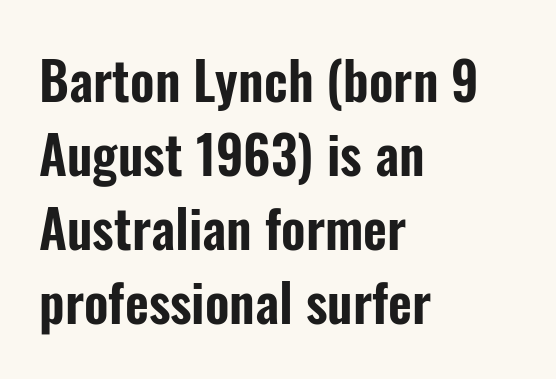
The image shows 52 px condensed sans-serif type, upright; set left-aligned, normal line spacing (1.42x), normal letter spacing, not underlined; low stroke contrast and a medium x-height.
